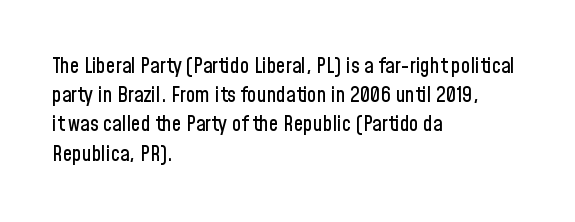
{"italic": "no", "underline": "no", "align": "left", "line_spacing": "normal", "line_spacing_ratio": 1.39, "letter_spacing": "normal", "letter_spacing_em": 0.0, "glyph_px": 21}
